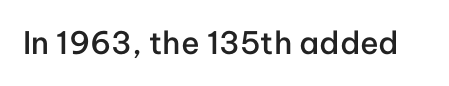
Q: Is the text bold? A: Semi-bold.
Q: Is the text italic (slanted)? A: No, it is upright.
Q: Is the typeface a serif or a sans-serif typeface? A: Sans-serif.
Q: Is the text underlined? A: No.
Q: Is the spacing between letters normal or unusually wide? A: Normal.
Q: Width (condensed, normal, or wide)? A: Normal.
Q: Stroke contrast? A: Low.
Q: x-height? A: Medium.
Q: Monospaced? A: No.
